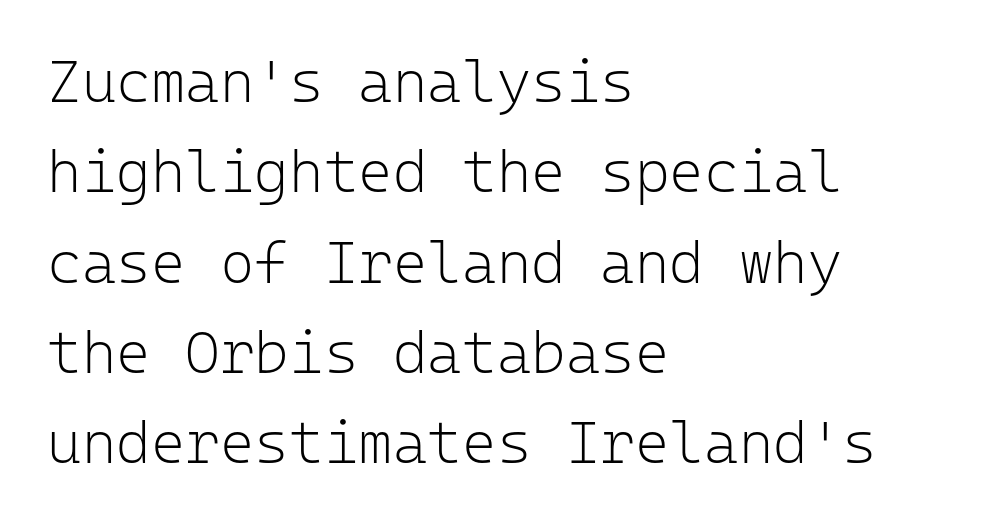
{"serif": "no", "italic": "no", "bold": "no", "weight": "light", "width": "normal", "stroke_contrast": "low", "x_height": "medium", "monospaced": "yes", "underline": "no", "align": "left", "line_spacing": "normal", "line_spacing_ratio": 1.53, "letter_spacing": "normal", "letter_spacing_em": 0.0, "glyph_px": 59}
